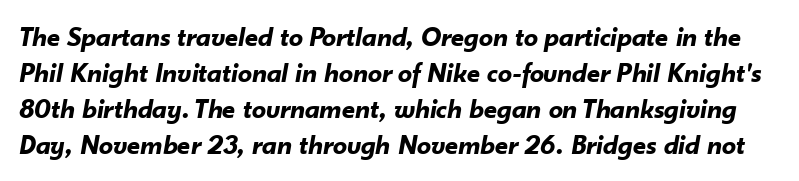
{"italic": "yes", "lean": "right", "slant_degrees": 10, "bold": "yes", "weight": "bold", "width": "normal", "stroke_contrast": "low", "x_height": "small", "monospaced": "no", "underline": "no", "line_spacing": "normal", "line_spacing_ratio": 1.29, "letter_spacing": "normal", "letter_spacing_em": 0.0, "glyph_px": 28}
